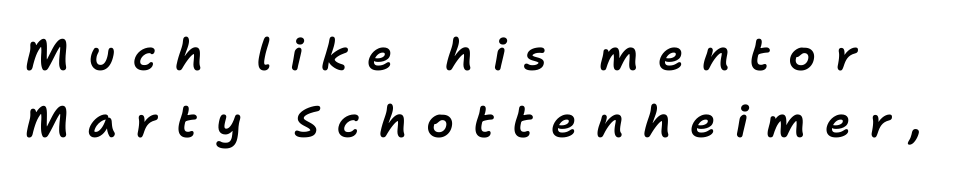
The image shows 44 px text type, italic (leaning right); set normal line spacing (1.52x), unusually wide letter spacing (+0.42 em), not underlined; low stroke contrast and a medium x-height.
